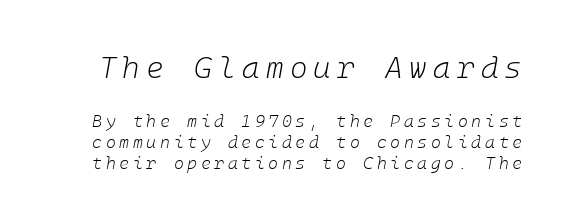
{"italic": "yes", "lean": "right", "slant_degrees": 10, "bold": "no", "weight": "light", "width": "normal", "stroke_contrast": "low", "x_height": "medium", "underline": "no", "line_spacing_ratio": 1.24, "letter_spacing": "wide", "letter_spacing_em": 0.21, "larger_block": "first", "size_ratio": 1.76, "glyph_px": 30}
